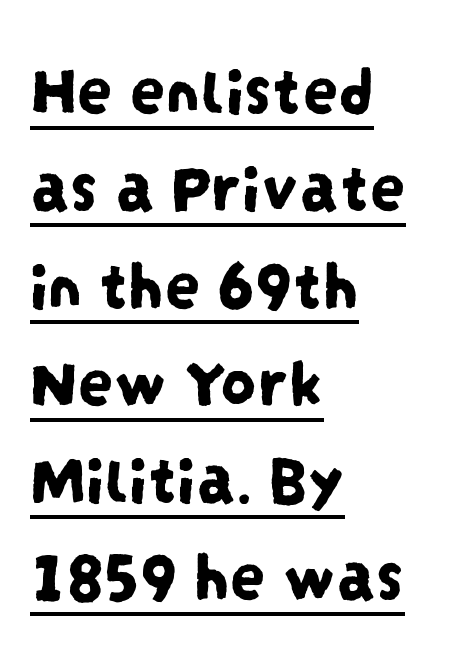
The image shows 71 px condensed sans-serif type; set left-aligned, normal line spacing (1.37x), normal letter spacing, underlined; low stroke contrast and a large x-height.
